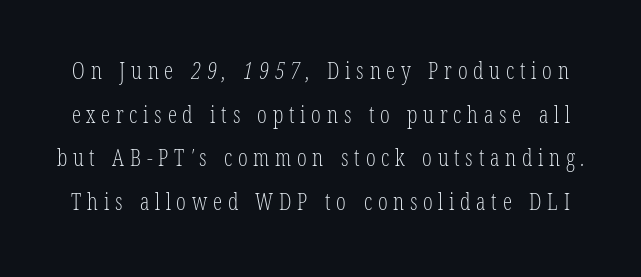
{"bold": "no", "underline": "no", "line_spacing": "loose", "line_spacing_ratio": 1.9, "letter_spacing": "wide", "letter_spacing_em": 0.25, "glyph_px": 23}
